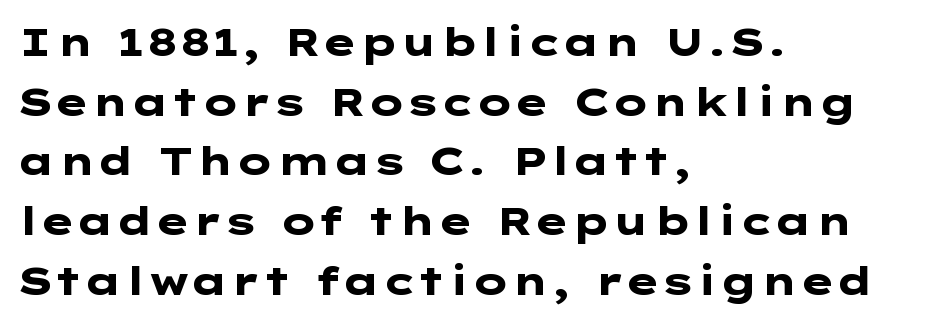
The image shows 39 px heavy, wide sans-serif type, upright; set left-aligned, normal line spacing (1.53x), normal letter spacing, not underlined; low stroke contrast and a medium x-height.
